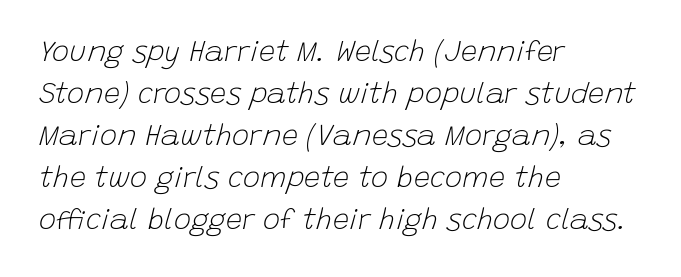
Students, note that the glyphs here touch the page at normal intervals. Is this a fixed-width face? No — the glyphs have proportional, varying widths. The words here are not underlined. Compared with ordinary roman type, these characters are visibly tilted. The face looks like a standard text weight, possibly lighter. Successive baselines arrive at the customary interval.
